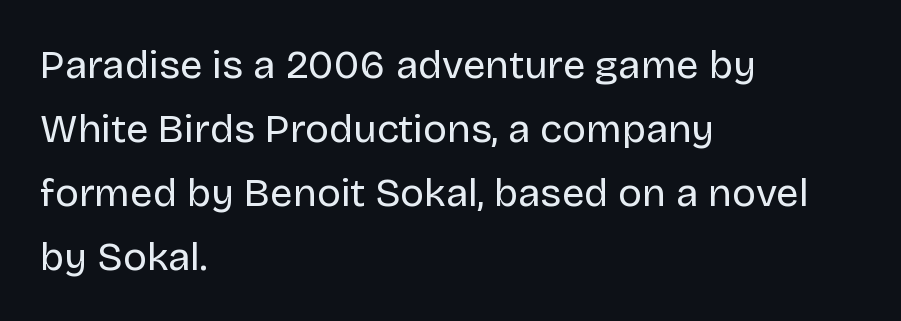
The image shows 40 px regular-weight sans-serif type, upright; set left-aligned, normal line spacing (1.6x), normal letter spacing, not underlined; low stroke contrast and a large x-height.
